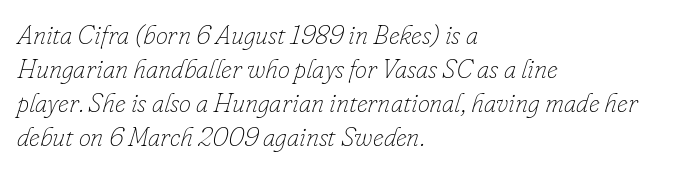
The space between consecutive lines is moderate. The rag falls on the right side of this text block. Observe the ordinary spacing: letters are neighbours, not strangers. Is this a heavy cut? Hardly; it is regular or lighter. Every character sits at an angle, as italics do. Descenders are the only things crossing below the line.
